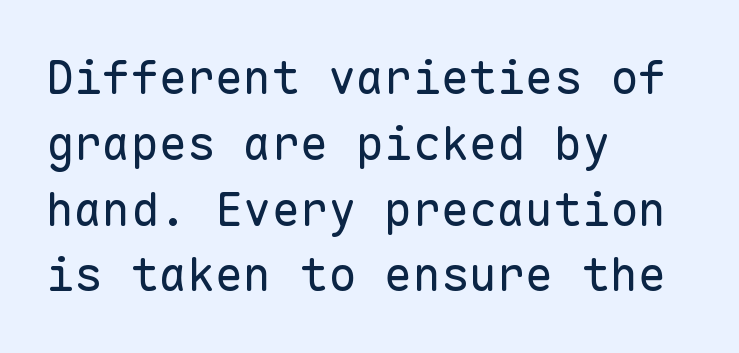
{"serif": "no", "italic": "no", "bold": "no", "weight": "regular", "width": "normal", "stroke_contrast": "low", "x_height": "medium", "monospaced": "yes", "underline": "no", "align": "left", "line_spacing": "normal", "line_spacing_ratio": 1.4, "letter_spacing": "normal", "letter_spacing_em": 0.0, "glyph_px": 47}
